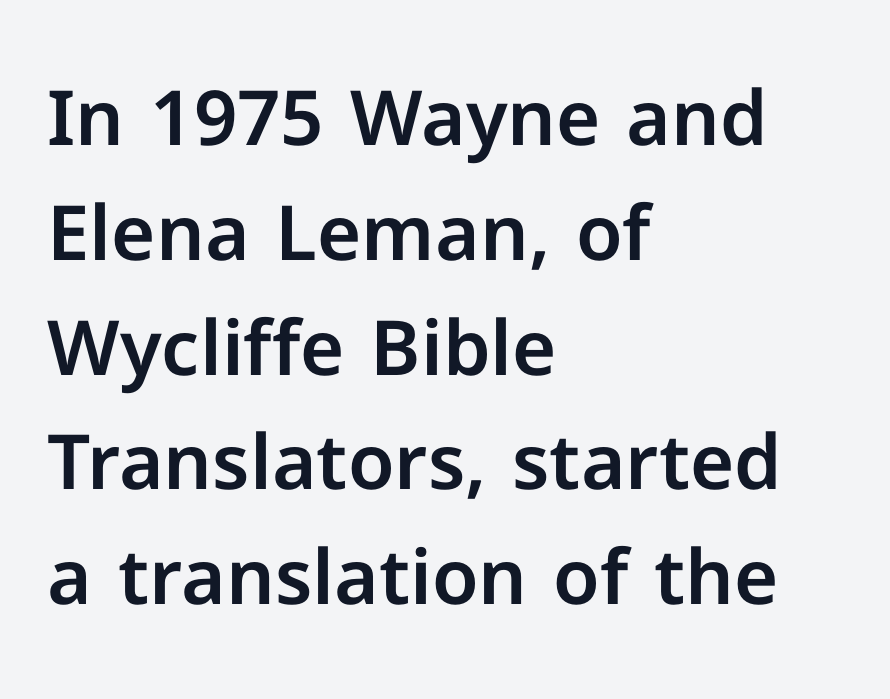
The image shows 76 px sans-serif type, upright; set left-aligned, normal line spacing (1.51x), normal letter spacing, not underlined; low stroke contrast and a medium x-height.
